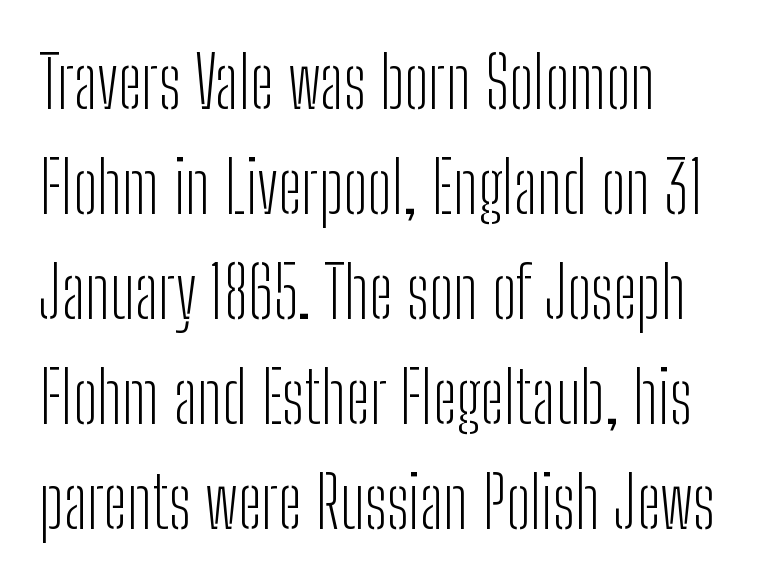
{"serif": "no", "italic": "no", "bold": "no", "weight": "light", "width": "condensed", "stroke_contrast": "low", "x_height": "medium", "monospaced": "no", "underline": "no", "align": "left", "line_spacing": "normal", "line_spacing_ratio": 1.48, "letter_spacing": "normal", "letter_spacing_em": 0.0, "glyph_px": 71}
